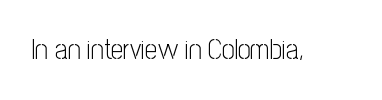
Q: Is the text bold? A: No.
Q: Is the text italic (slanted)? A: No, it is upright.
Q: Is the typeface a serif or a sans-serif typeface? A: Sans-serif.
Q: Is the text underlined? A: No.
Q: Is the spacing between letters normal or unusually wide? A: Normal.
Q: Width (condensed, normal, or wide)? A: Condensed.
Q: Stroke contrast? A: Low.
Q: x-height? A: Medium.
Q: Monospaced? A: No.
